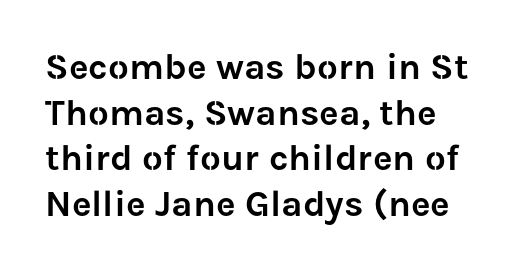
Rule under the text: the space is simply empty. Letter spacing: default. This sample uses an upright cut, with every glyph sitting square on the baseline. Classification — sans serif. You could not count columns in this text — the font is proportionally spaced.
